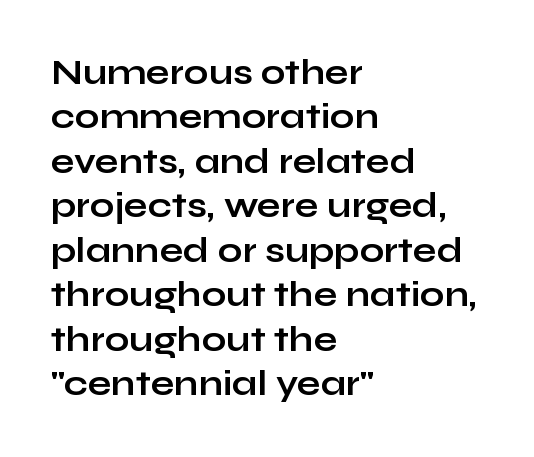
Q: Is the text bold? A: Yes.
Q: Is the text italic (slanted)? A: No, it is upright.
Q: Is the typeface a serif or a sans-serif typeface? A: Sans-serif.
Q: Is the text underlined? A: No.
Q: How is the paragraph aligned? A: Left-aligned.
Q: Is the spacing between letters normal or unusually wide? A: Normal.
Q: Is the spacing between lines tight, normal or loose? A: Normal.
Q: Width (condensed, normal, or wide)? A: Wide.
Q: Stroke contrast? A: Low.
Q: x-height? A: Medium.
Q: Monospaced? A: No.
